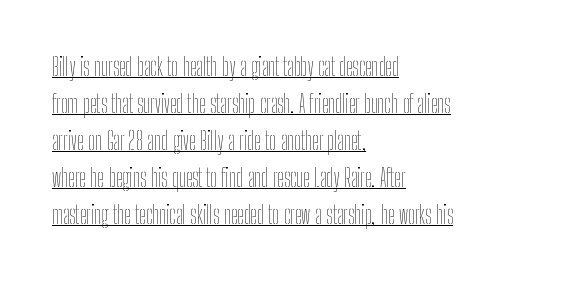
The image shows 24 px text type, upright; set left-aligned, normal line spacing (1.54x), normal letter spacing, underlined.
